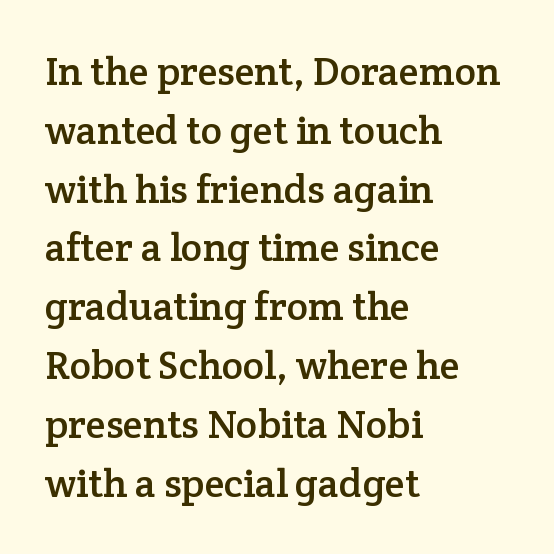
The image shows 40 px serif type, upright; set left-aligned, normal line spacing (1.47x), normal letter spacing, not underlined; low stroke contrast and a medium x-height.
